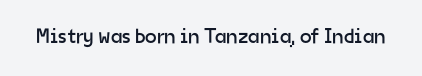
The passage shown is not underscored anywhere. The font's upright variant was chosen for this text. Stems here are at most as thick as an everyday book face. Observe the ordinary spacing: letters are neighbours, not strangers.
